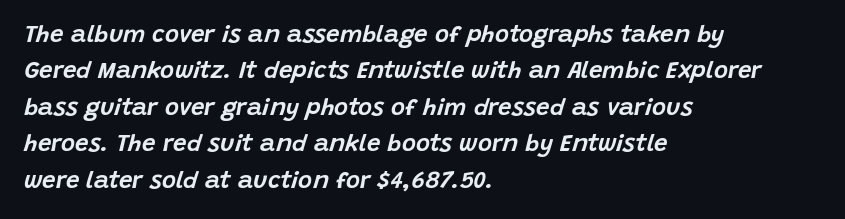
Q: Is the text italic (slanted)? A: Yes, it leans right by about 15 degrees.
Q: Is the text underlined? A: No.
Q: How is the paragraph aligned? A: Left-aligned.
Q: Is the spacing between letters normal or unusually wide? A: Normal.
Q: Is the spacing between lines tight, normal or loose? A: Normal.
